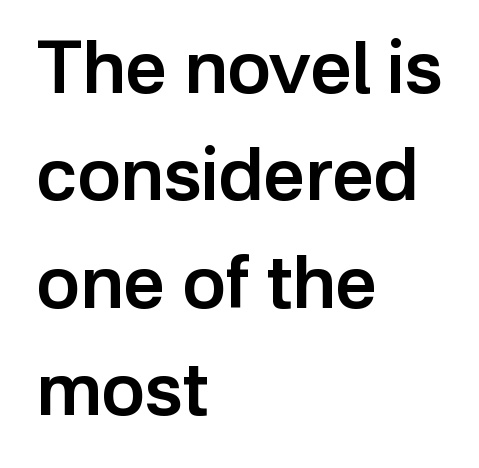
Q: Is the text bold? A: Semi-bold.
Q: Is the text italic (slanted)? A: No, it is upright.
Q: Is the typeface a serif or a sans-serif typeface? A: Sans-serif.
Q: Is the text underlined? A: No.
Q: How is the paragraph aligned? A: Left-aligned.
Q: Is the spacing between letters normal or unusually wide? A: Normal.
Q: Is the spacing between lines tight, normal or loose? A: Normal.
Q: Width (condensed, normal, or wide)? A: Normal.
Q: Stroke contrast? A: Low.
Q: x-height? A: Medium.
Q: Monospaced? A: No.
